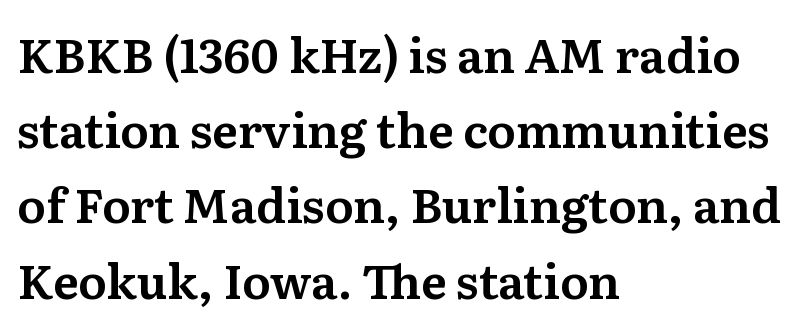
The image shows 47 px serif type, upright; set left-aligned, normal line spacing (1.6x), normal letter spacing, not underlined; medium stroke contrast and a medium x-height.
